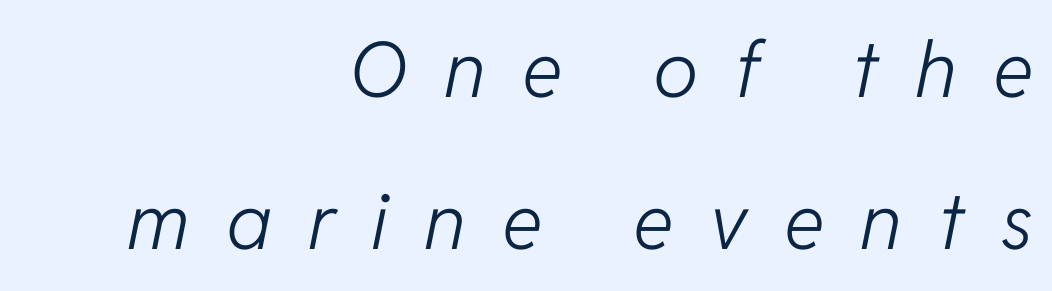
The image shows 77 px light type, italic (leaning right); set right-aligned, loose line spacing (1.97x), unusually wide letter spacing (+0.47 em), not underlined; low stroke contrast and a medium x-height.
